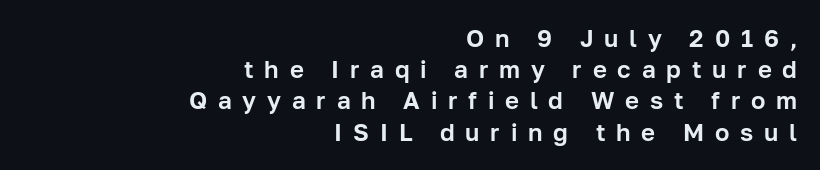
{"italic": "no", "underline": "no", "align": "right", "line_spacing": "normal", "line_spacing_ratio": 1.3, "letter_spacing": "wide", "letter_spacing_em": 0.45, "glyph_px": 24}
